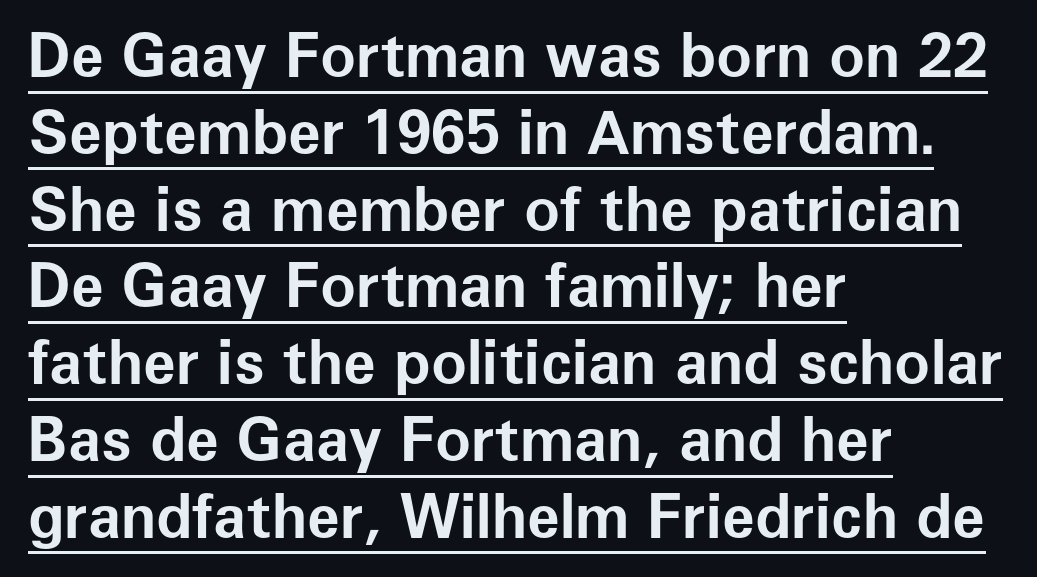
{"serif": "no", "italic": "no", "bold": "yes", "weight": "bold", "width": "normal", "stroke_contrast": "low", "x_height": "medium", "monospaced": "no", "underline": "yes", "align": "left", "line_spacing": "normal", "line_spacing_ratio": 1.28, "letter_spacing": "normal", "letter_spacing_em": 0.0, "glyph_px": 60}
